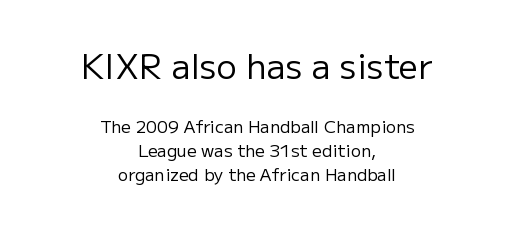
The letters stand straight up with perfectly vertical stems. Nope, no serifs anywhere on these letters. Stroke mass is kept to a normal reading level or below. Teacher's note: observe the equal gaps on both sides — that is centered alignment. Is this a fixed-width face? No — the glyphs have proportional, varying widths.
